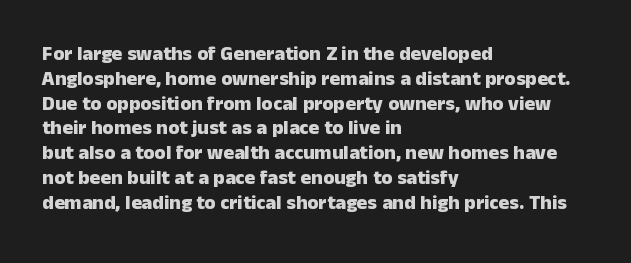
Line starts are locked; line ends wander. Tracking value appears to be zero — textbook default spacing. Style check: upright. Rule under the text: the space is simply empty. Heavy-handed strokes throughout: this text is bold.
